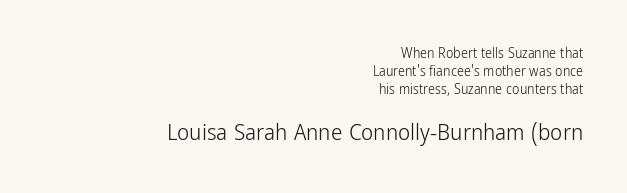
{"italic": "no", "bold": "no", "underline": "no", "align": "right", "line_spacing": "normal", "line_spacing_ratio": 1.3, "letter_spacing": "normal", "letter_spacing_em": 0.0, "larger_block": "second", "size_ratio": 1.64, "glyph_px": 23}
